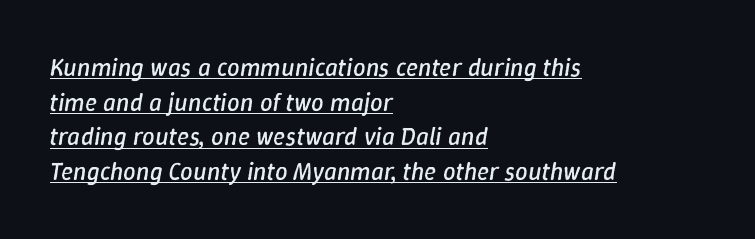
The image shows 25 px text type, italic (leaning right); set left-aligned, normal line spacing (1.39x), normal letter spacing, underlined.
